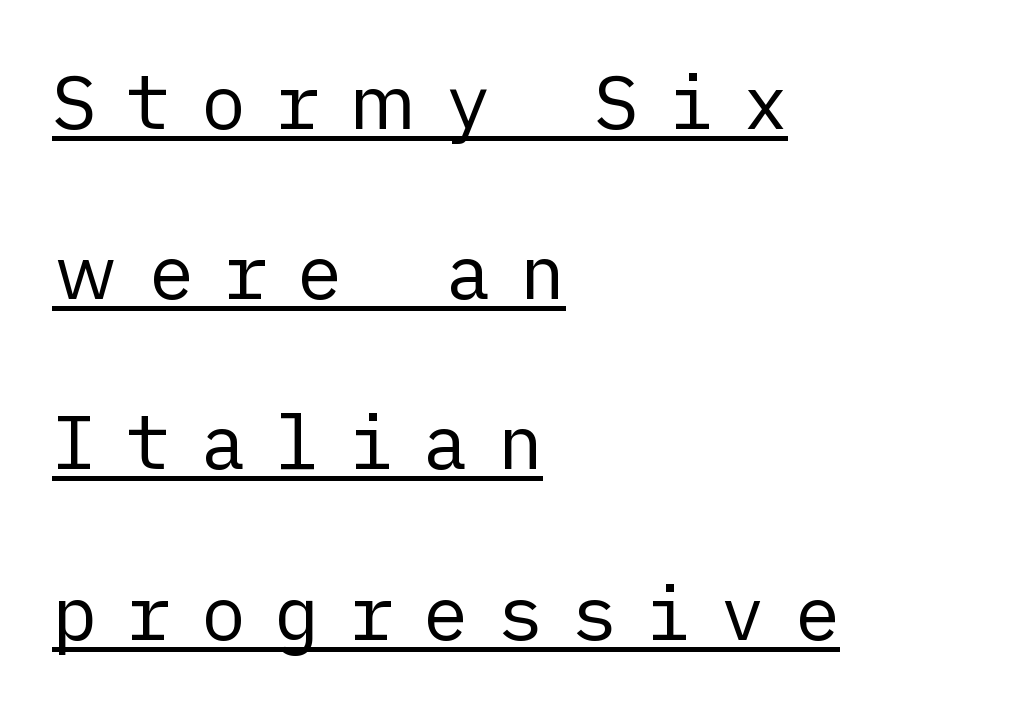
Airy leading. The line texture is sparse and dotted thanks to wide tracking. No chunkiness to these letters — they're not bold. These lines stack with their left ends in a neat column. Style check: upright.
